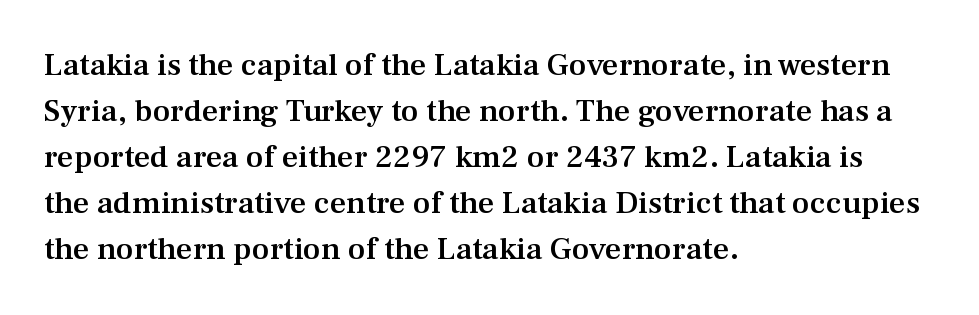
The image shows 32 px semibold serif type, upright; set left-aligned, normal line spacing (1.44x), normal letter spacing, not underlined; medium stroke contrast and a medium x-height.
